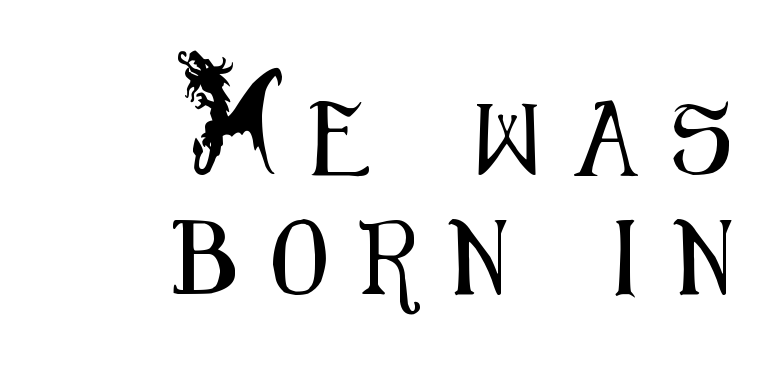
All the whitespace from short lines collects on the left. Quick note: not italic, upright. The face used here is rendered with a markedly widened letterfit. The words here are not underlined. A normal amount of white space separates one row of letters from the next.
